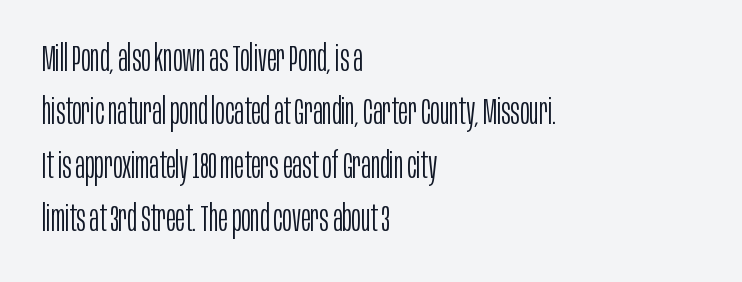
Q: Is the text bold? A: No.
Q: Is the text italic (slanted)? A: No, it is upright.
Q: Is the typeface a serif or a sans-serif typeface? A: Sans-serif.
Q: Is the text underlined? A: No.
Q: How is the paragraph aligned? A: Left-aligned.
Q: Is the spacing between letters normal or unusually wide? A: Normal.
Q: Is the spacing between lines tight, normal or loose? A: Normal.
Q: Width (condensed, normal, or wide)? A: Condensed.
Q: Stroke contrast? A: Low.
Q: x-height? A: Large.
Q: Monospaced? A: No.
